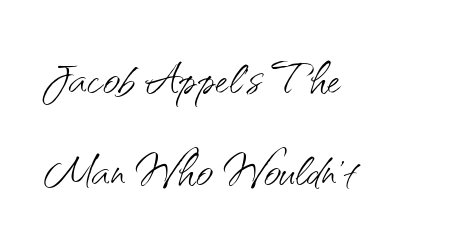
This sample is left-justified, so line endings fall wherever the words run out. No letter is thick-stroked: the sample isn't bold. The rendering uses natural spacing where letterforms have individual widths. Each letter's strokes conclude bluntly, with no projecting serifs. Honestly, the row spacing looks completely unremarkable. Inter-character spacing is left at the font's built-in metrics.
